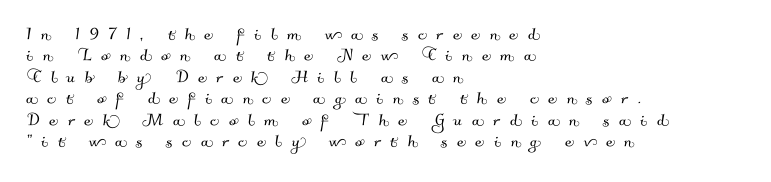
Q: Is the text underlined? A: No.
Q: How is the paragraph aligned? A: Left-aligned.
Q: Is the spacing between letters normal or unusually wide? A: Unusually wide.
Q: Is the spacing between lines tight, normal or loose? A: Tight.
